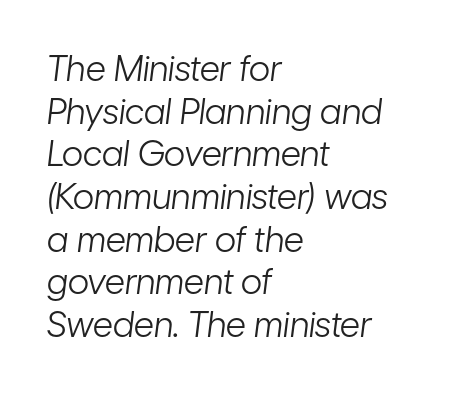
The rag falls on the right side of this text block. The specimen omits any rule beneath the text block's lines. The specimen reads as italic at a glance. Nobody touched the tracking dial on this one.
